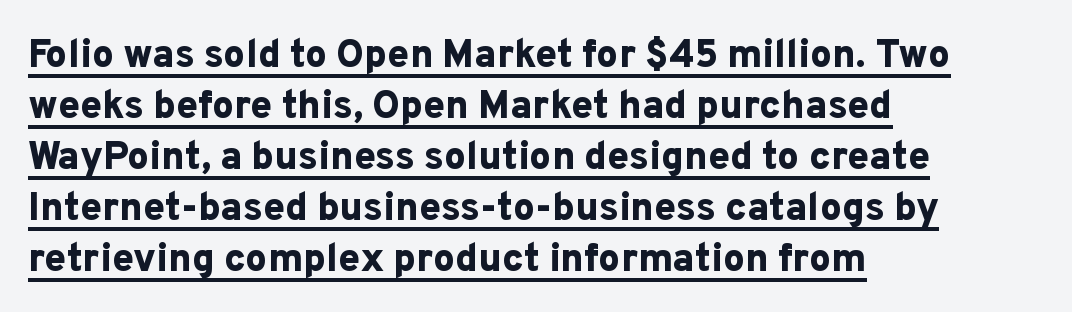
The image shows 39 px bold sans-serif type, upright; set left-aligned, normal line spacing (1.31x), normal letter spacing, underlined; low stroke contrast and a medium x-height.
